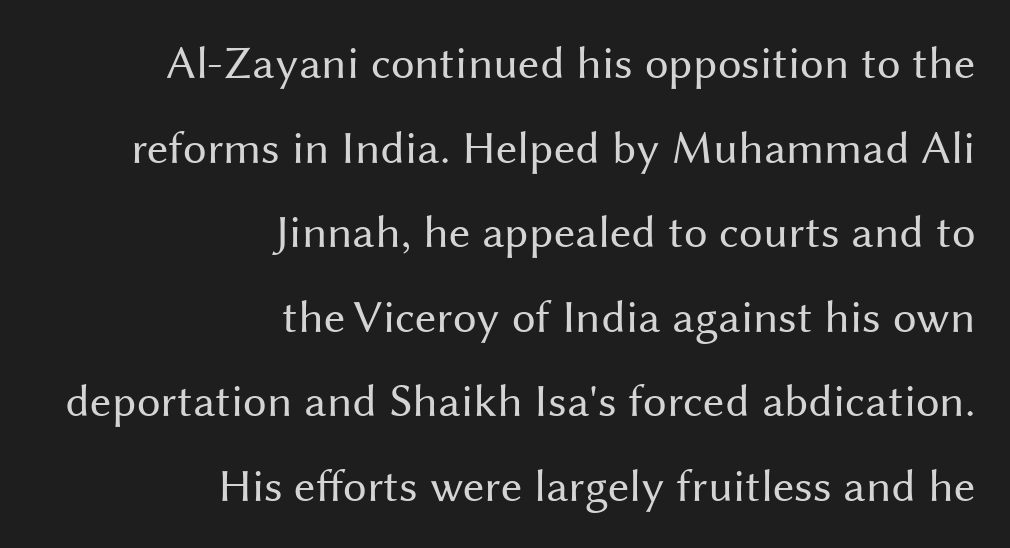
The string is rendered with underlining switched off. Teacher's note: observe the even right margin — that is flush-right alignment. The rendering shows plain stroke endings on the letterforms — a sans-serif design. The face used here is proportionally spaced, like ordinary book or web type. Ordinary non-slanted type is in use. How are the letters spaced? Ordinarily, with no added tracking.
